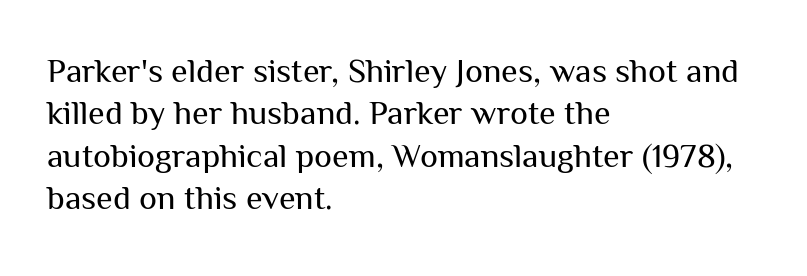
{"serif": "no", "italic": "no", "bold": "no", "weight": "regular", "width": "normal", "stroke_contrast": "medium", "x_height": "medium", "monospaced": "no", "underline": "no", "align": "left", "line_spacing": "normal", "line_spacing_ratio": 1.25, "letter_spacing": "normal", "letter_spacing_em": 0.0, "glyph_px": 34}
